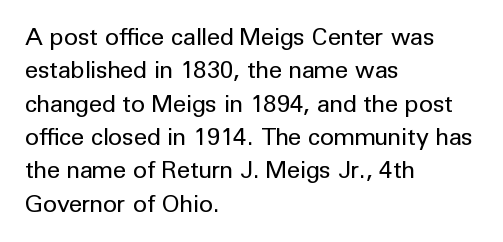
The letterforms sit at book weight or below. Posture: straight, roman, zero tilt. Tracking value appears to be zero — textbook default spacing. The passage shown stacks its lines at a standard gap. Is the block centered? No — it sits flush against the left margin. The foot of each line stays bare and open.
